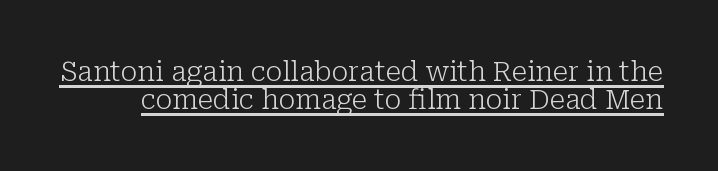
This block would grow much taller if given ordinary leading; it's compressed now. Looks like someone drew a line under every word here. The face looks like a standard text weight, possibly lighter. The lettering holds an erect, upright posture throughout. Inter-character spacing is left at the font's built-in metrics.
